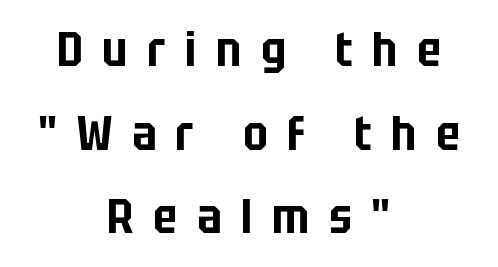
Character widths vary here, with narrow letters taking less room than wide ones. Between one letter and the next there's a generous, obvious gap. The text block is weighted toward neither margin, spreading evenly from the middle. Does the lettering tilt? It doesn't — this is upright. Type style note: lacks serifs. Check the space under the baseline: it is left empty.
